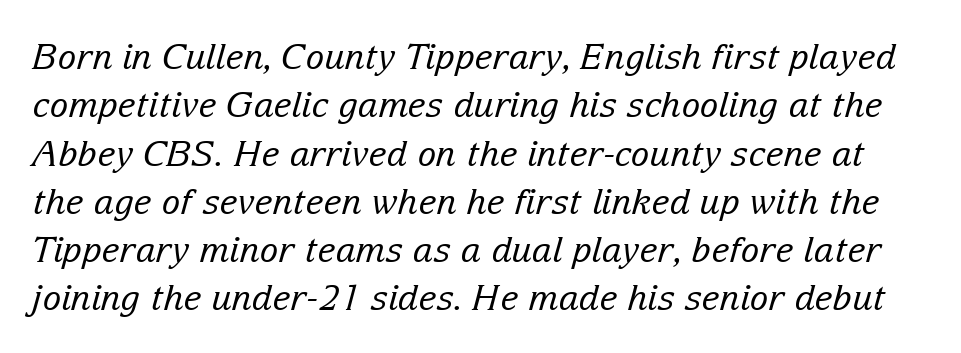
Q: Is the text bold? A: No.
Q: Is the text italic (slanted)? A: Yes, it leans right by about 15 degrees.
Q: Is the typeface a serif or a sans-serif typeface? A: Serif.
Q: Is the text underlined? A: No.
Q: Is the spacing between letters normal or unusually wide? A: Normal.
Q: Is the spacing between lines tight, normal or loose? A: Normal.
Q: Width (condensed, normal, or wide)? A: Normal.
Q: Stroke contrast? A: Low.
Q: x-height? A: Medium.
Q: Monospaced? A: No.
